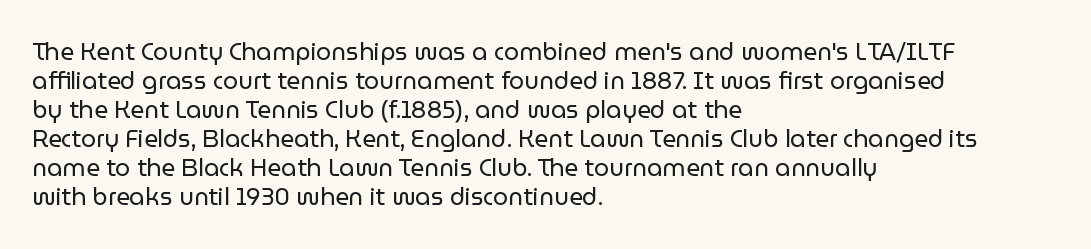
The strokes carry an ordinary text weight at most. Default kerning and tracking; the words read as compact shapes. The gap between lines stays unmarked. Does the lettering tilt? It doesn't — this is upright.
